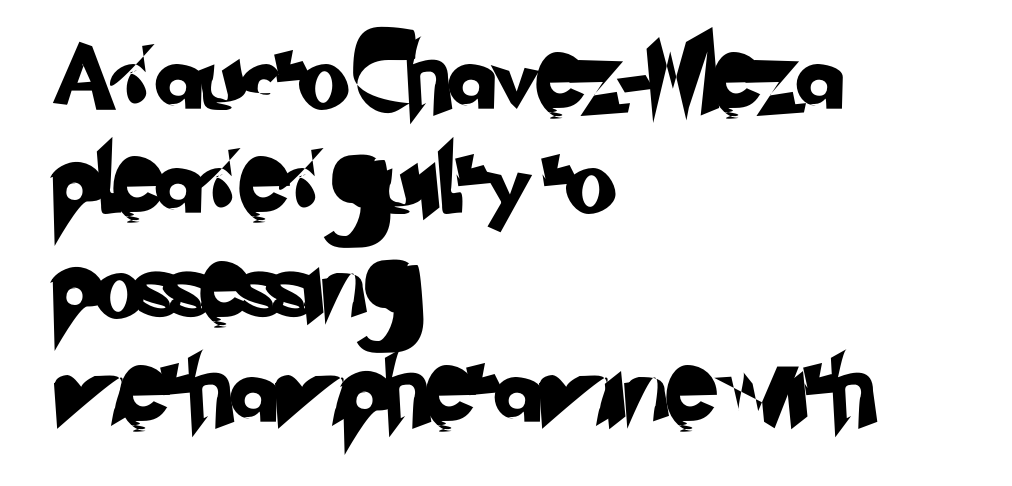
Q: Is the typeface a serif or a sans-serif typeface? A: Sans-serif.
Q: Is the text underlined? A: No.
Q: How is the paragraph aligned? A: Left-aligned.
Q: Is the spacing between letters normal or unusually wide? A: Normal.
Q: Is the spacing between lines tight, normal or loose? A: Normal.
Q: Width (condensed, normal, or wide)? A: Normal.
Q: Stroke contrast? A: Low.
Q: x-height? A: Small.
Q: Monospaced? A: No.
